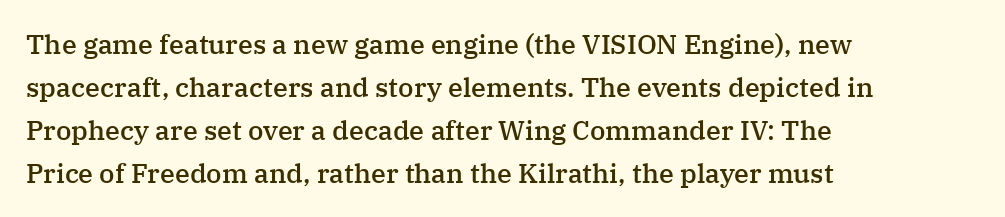
{"italic": "no", "bold": "semi", "underline": "no", "align": "left", "line_spacing": "normal", "line_spacing_ratio": 1.59, "letter_spacing": "normal", "letter_spacing_em": 0.0, "glyph_px": 27}
